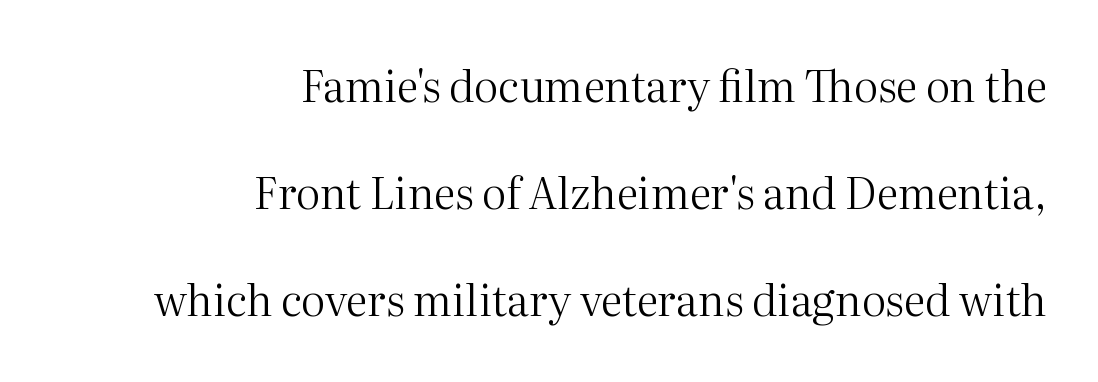
The image shows 43 px regular-weight serif type, upright; set right-aligned, loose line spacing (2.49x), normal letter spacing, not underlined; medium stroke contrast and a medium x-height.
